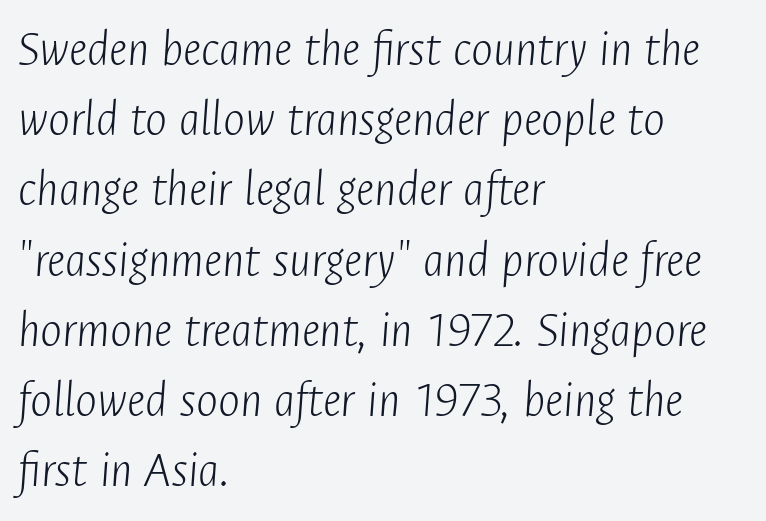
Q: Is the text bold? A: No.
Q: Is the text italic (slanted)? A: Yes, it leans right by about 4 degrees.
Q: Is the text underlined? A: No.
Q: How is the paragraph aligned? A: Left-aligned.
Q: Is the spacing between letters normal or unusually wide? A: Normal.
Q: Is the spacing between lines tight, normal or loose? A: Normal.
Q: Width (condensed, normal, or wide)? A: Condensed.
Q: Stroke contrast? A: Low.
Q: x-height? A: Medium.
Q: Monospaced? A: No.
